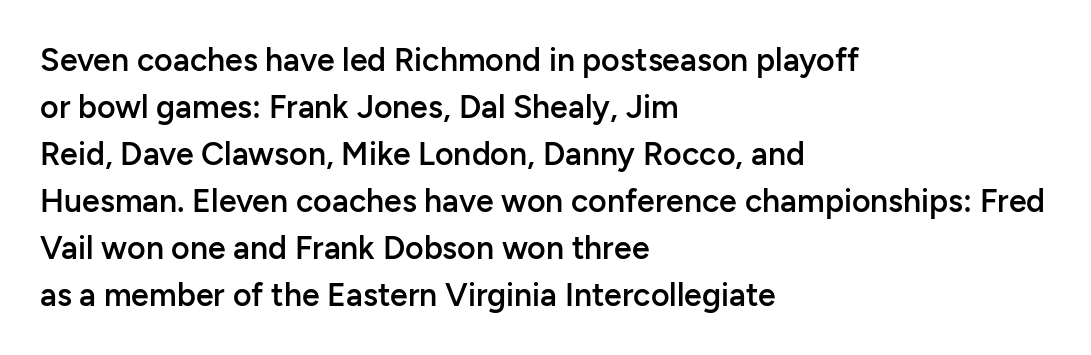
The image shows 32 px semibold sans-serif type, upright; set left-aligned, normal line spacing (1.47x), normal letter spacing, not underlined; low stroke contrast and a medium x-height.
